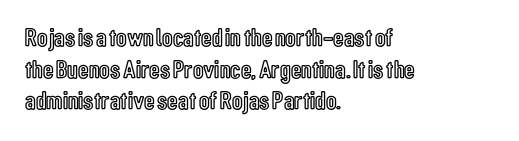
{"italic": "no", "underline": "no", "align": "left", "line_spacing_ratio": 1.22, "letter_spacing": "normal", "letter_spacing_em": 0.0, "glyph_px": 26}
